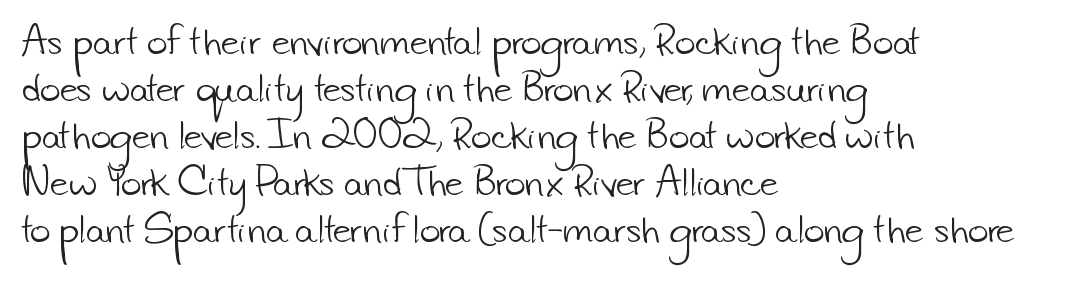
Note the varied advance widths — an 'i' is clearly narrower than an 'm'. This sample keeps an unexceptional amount of space between lines. Beneath every word, the page is bare. A typesetter would call this zero additional tracking. The paragraph shown leans on its left margin.
